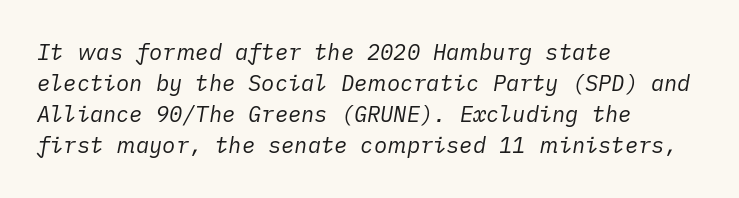
Every row of glyphs begins at an identical x-position on the left. Vertical spacing — default. Rule under the text: the space is simply empty. Tracking value appears to be zero — textbook default spacing.
